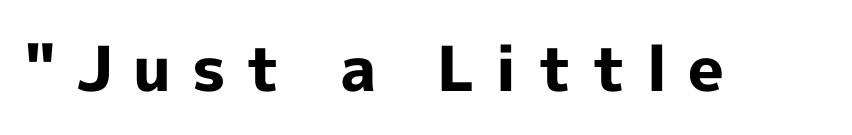
You could not count columns in this text — the font is proportionally spaced. The line texture is sparse and dotted thanks to wide tracking. The baseline area is clear. Its strokes are broad and dark, the hallmark of bold type.
